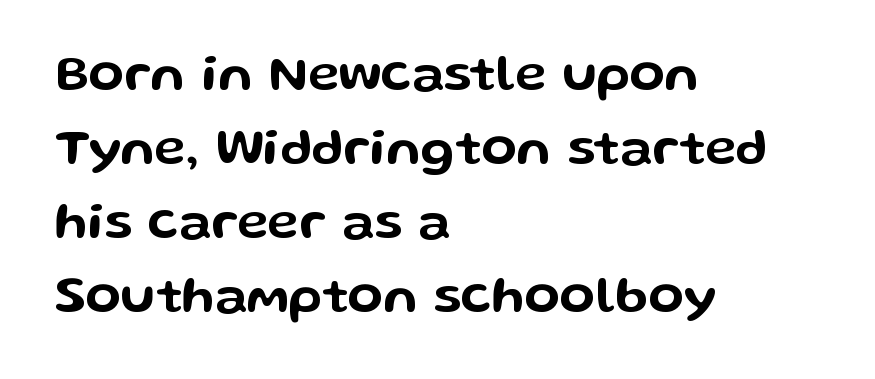
Q: Is the text italic (slanted)? A: No, it is upright.
Q: Is the typeface a serif or a sans-serif typeface? A: Sans-serif.
Q: Is the text underlined? A: No.
Q: How is the paragraph aligned? A: Left-aligned.
Q: Is the spacing between letters normal or unusually wide? A: Normal.
Q: Is the spacing between lines tight, normal or loose? A: Normal.
Q: Width (condensed, normal, or wide)? A: Wide.
Q: Stroke contrast? A: Low.
Q: x-height? A: Medium.
Q: Monospaced? A: No.
